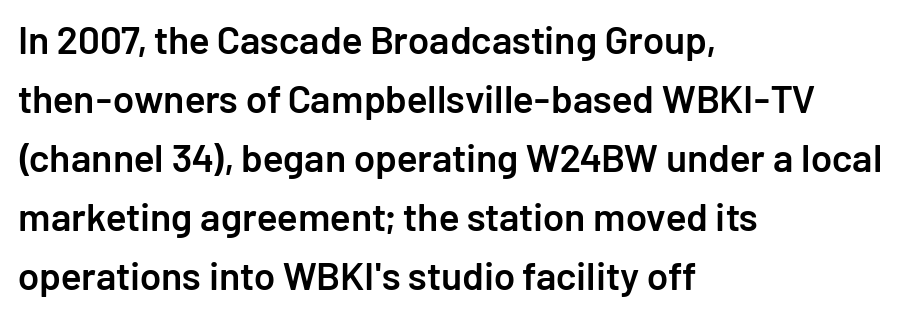
The image shows 39 px semibold sans-serif type, upright; set left-aligned, normal line spacing (1.51x), normal letter spacing, not underlined; low stroke contrast and a medium x-height.
